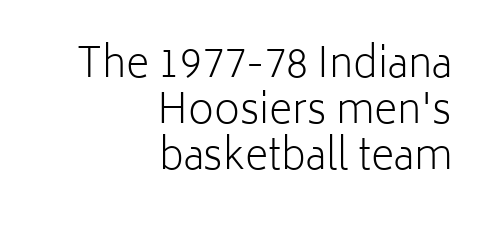
{"serif": "no", "italic": "no", "bold": "no", "weight": "light", "width": "normal", "stroke_contrast": "low", "x_height": "medium", "monospaced": "no", "underline": "no", "align": "right", "line_spacing": "tight", "line_spacing_ratio": 1.15, "letter_spacing": "normal", "letter_spacing_em": 0.0, "glyph_px": 40}
